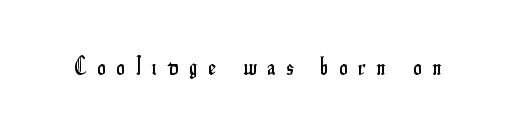
Q: Is the text italic (slanted)? A: No, it is upright.
Q: Is the text underlined? A: No.
Q: Is the spacing between letters normal or unusually wide? A: Unusually wide.
